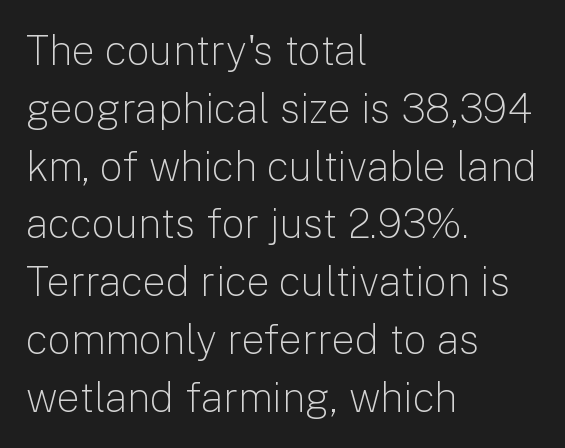
The rendering uses natural spacing where letterforms have individual widths. Weight: in the light-to-regular range. The text was rendered using a sans face with plain stroke endings. Compared with typical body copy, the letter spacing here is the same. Short and long lines alike share a common starting point at left. Type without underlining.
